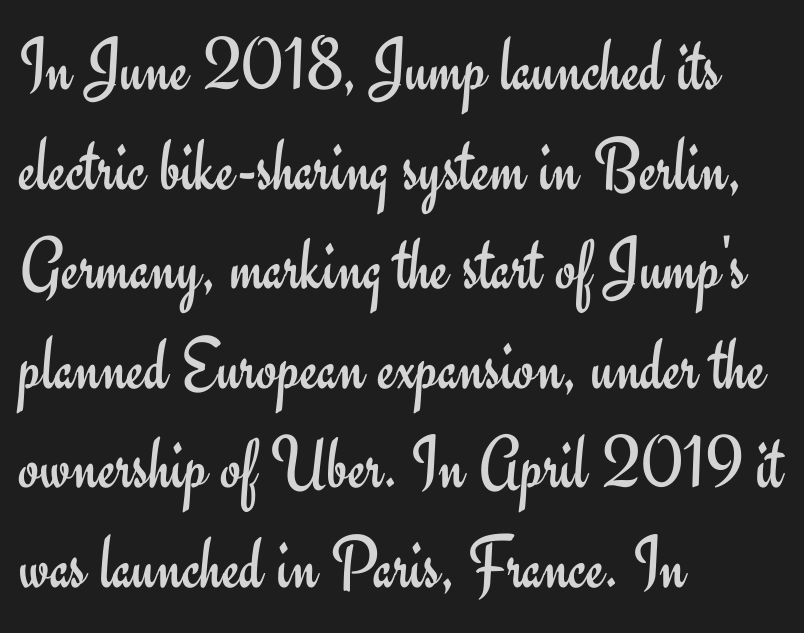
The image shows 76 px regular-weight sans-serif type; set left-aligned, normal line spacing (1.31x), normal letter spacing, not underlined; low stroke contrast and a small x-height.
